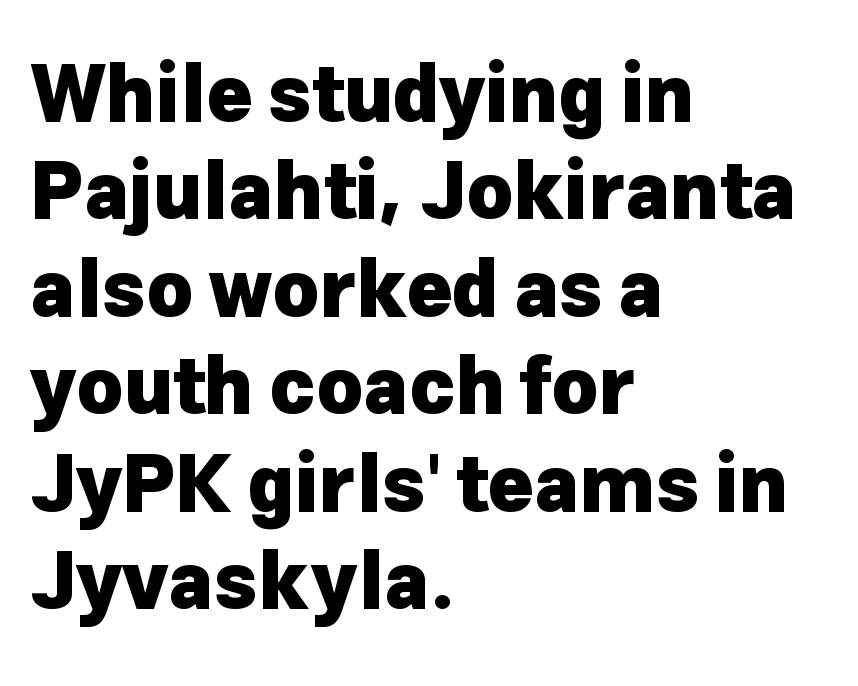
The image shows 78 px heavy sans-serif type, upright; set left-aligned, normal line spacing (1.25x), normal letter spacing, not underlined; low stroke contrast and a medium x-height.
